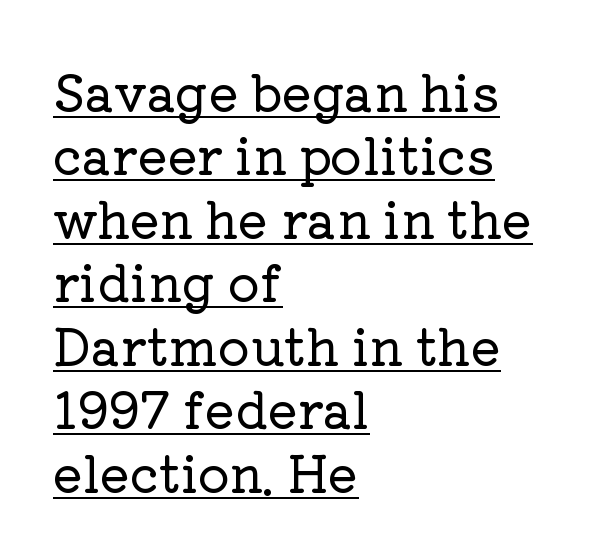
The rag falls on the right side of this text block. Every stem runs plumb, perpendicular to the baseline. This is serif lettering, the kind often seen in printed books. A typesetter would call this zero additional tracking.
